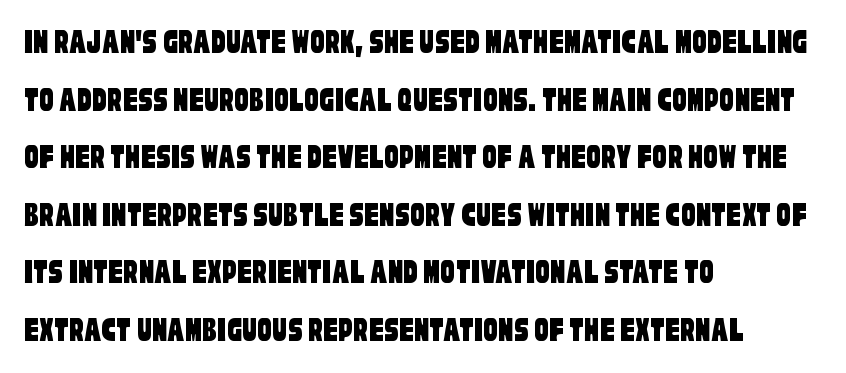
Descenders hang freely into open space. Proportional: the letters do not fall into vertical columns. Characters follow at the spacing the type designer built in. One-word summary of the alignment: left. Letterform terminals end flat and unadorned throughout the passage. Honestly, the row spacing looks completely unremarkable.
